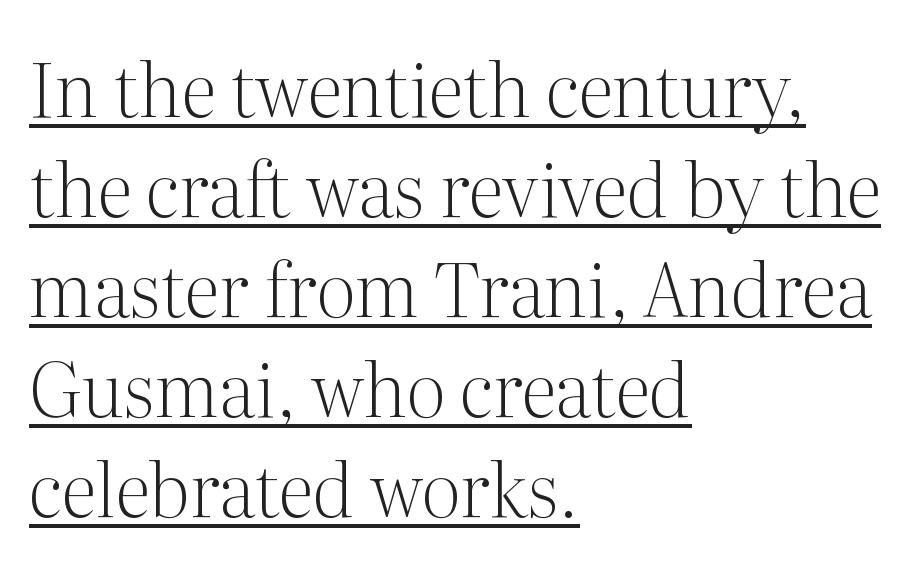
You could call the tracking neutral — neither tight nor loose. The rows are spaced the way most documents space them. The typesetter has applied underlining to the passage shown. A typesetter would call this proportional, since set widths differ per character.
